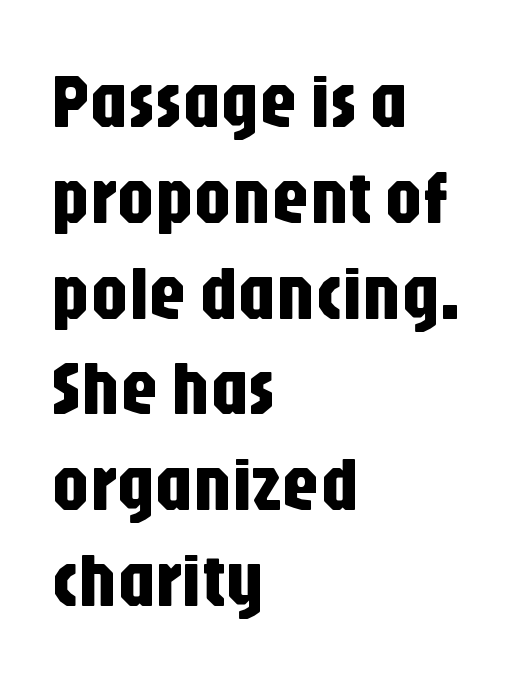
No italicization has been applied; the sample stays upright. Check the space under the baseline: it is left empty. Here the designer chose a conventional face with non-uniform glyph widths. In terms of letterform style, serifs are entirely absent.
